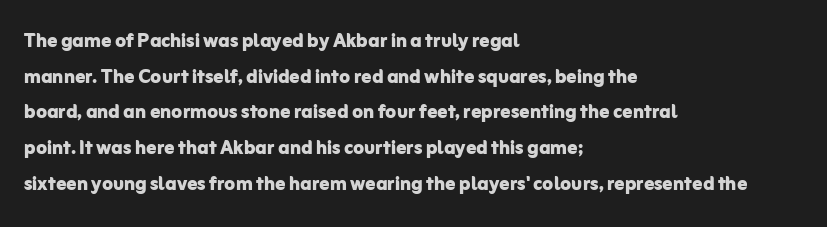
The image shows 25 px bold type, upright; set left-aligned, normal line spacing (1.43x), normal letter spacing, not underlined.
